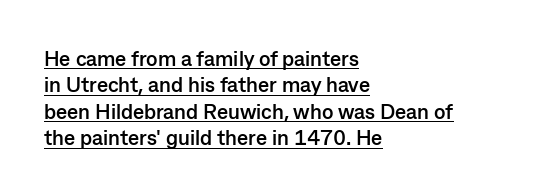
The image shows 21 px bold type, upright; set left-aligned, normal line spacing (1.26x), normal letter spacing, underlined.
